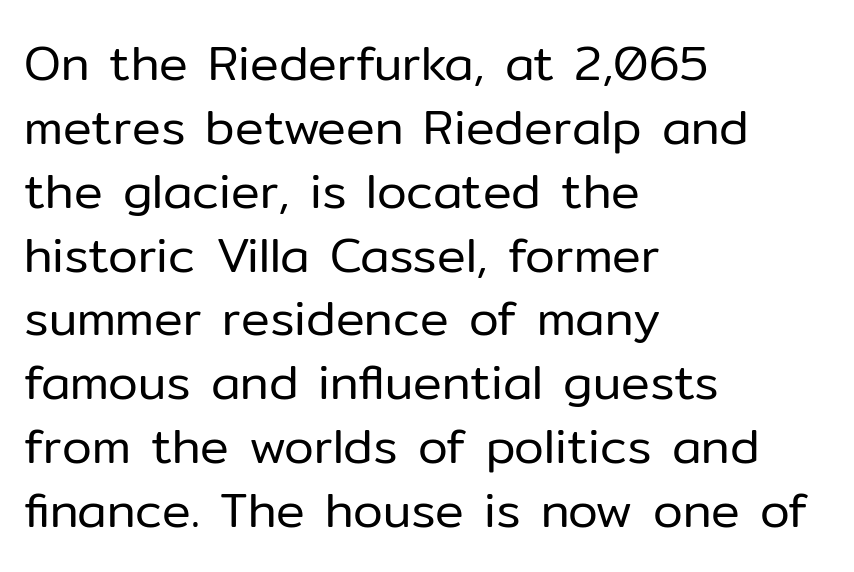
The image shows 48 px regular-weight sans-serif type, upright; set left-aligned, normal line spacing (1.33x), normal letter spacing, not underlined; low stroke contrast and a medium x-height.
